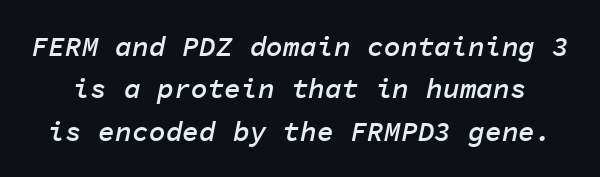
{"italic": "yes", "lean": "right", "slant_degrees": 11, "bold": "semi", "weight": "semibold", "width": "normal", "stroke_contrast": "low", "x_height": "medium", "monospaced": "yes", "underline": "no", "line_spacing": "normal", "line_spacing_ratio": 1.51, "letter_spacing": "normal", "letter_spacing_em": 0.0, "glyph_px": 28}
